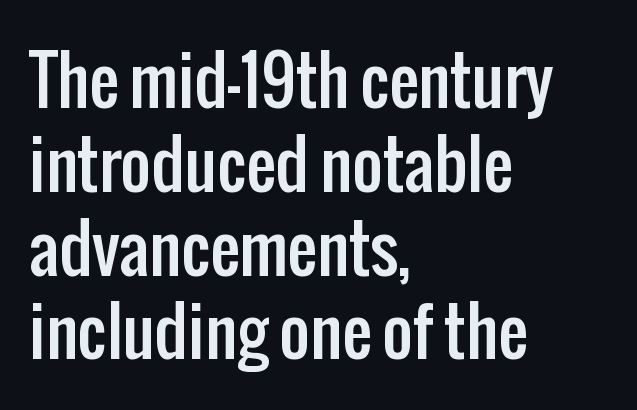
A student would call this left alignment; a typographer would say flush left, rag right. Do the letters lean? They stand straight. Descenders hang freely into open space. Horizontal bands of white between lines are of average thickness. The type family on display is of the sans-serif kind. The face used here is rendered with its standard letterfit.
